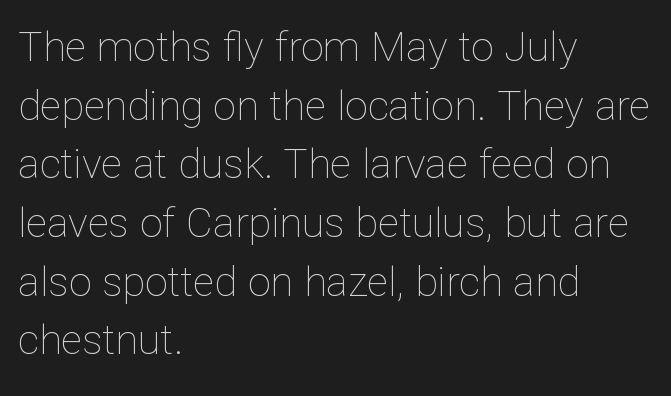
{"italic": "no", "bold": "no", "weight": "thin", "width": "normal", "stroke_contrast": "low", "x_height": "medium", "monospaced": "no", "underline": "no", "align": "left", "line_spacing": "normal", "line_spacing_ratio": 1.43, "letter_spacing": "normal", "letter_spacing_em": 0.0, "glyph_px": 41}
